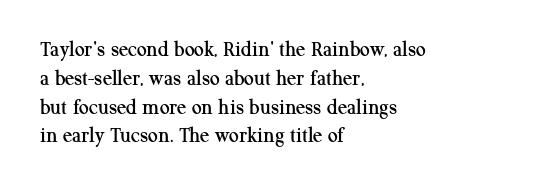
Descender tails drop into unmarked territory. Horizontal alignment here is leftward, the default for most running prose. Does extra space separate the letters? No, they use regular spacing. Upright lettering throughout. Evenly set lines give the paragraph a standard silhouette.
